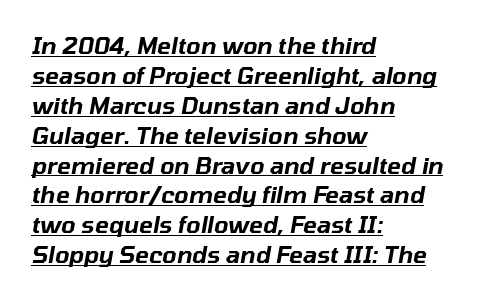
{"italic": "yes", "lean": "right", "slant_degrees": 10, "underline": "yes", "align": "left", "line_spacing": "normal", "line_spacing_ratio": 1.3, "letter_spacing": "normal", "letter_spacing_em": 0.0, "glyph_px": 23}
